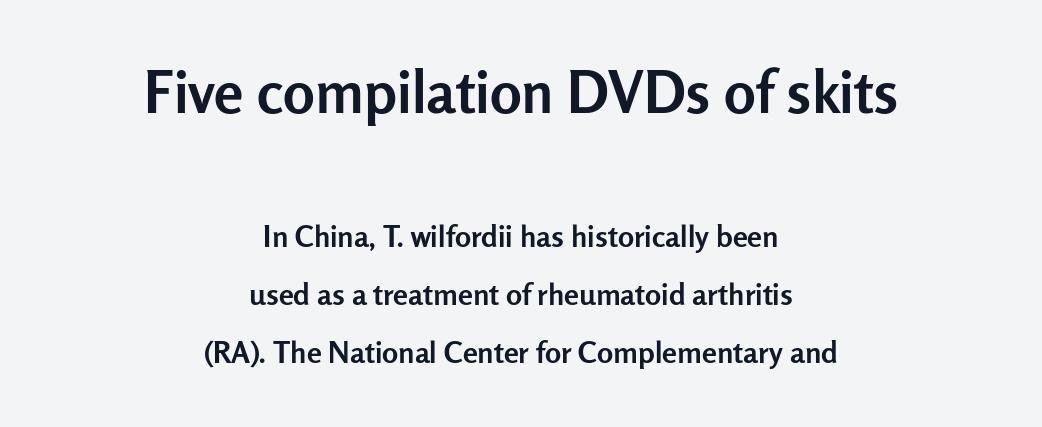
The image shows 59 px semibold sans-serif type, upright; set centered, loose line spacing (1.94x), normal letter spacing, not underlined; the first (top) block is 1.97x larger; low stroke contrast and a medium x-height.
